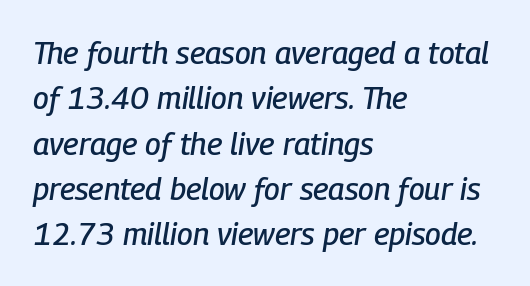
{"italic": "yes", "lean": "right", "slant_degrees": 9, "width": "condensed", "stroke_contrast": "low", "x_height": "medium", "monospaced": "no", "underline": "no", "align": "left", "line_spacing": "normal", "line_spacing_ratio": 1.46, "letter_spacing": "normal", "letter_spacing_em": 0.0, "glyph_px": 31}
